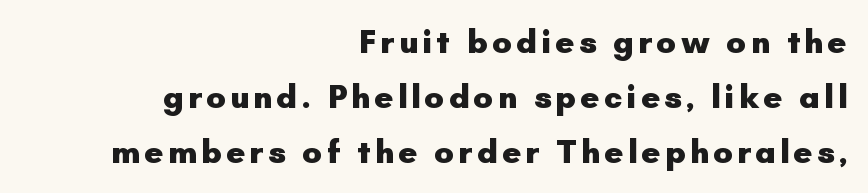
The image shows 33 px heavy sans-serif type, upright; set right-aligned, normal line spacing (1.66x), not underlined; low stroke contrast and a small x-height.
